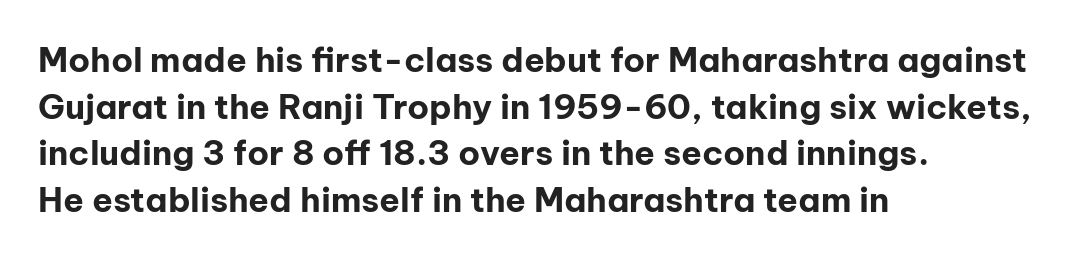
The image shows 34 px bold sans-serif type, upright; set left-aligned, normal line spacing (1.37x), normal letter spacing, not underlined; low stroke contrast and a medium x-height.
